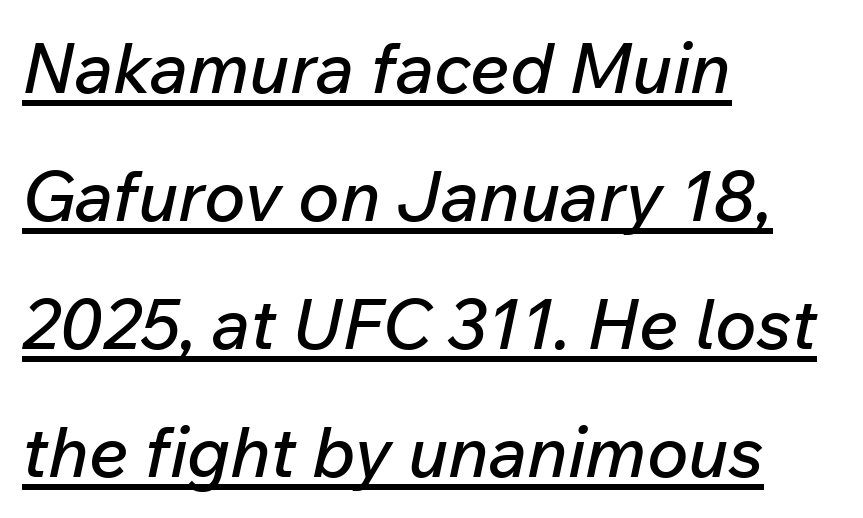
Q: Is the text italic (slanted)? A: Yes, it leans right by about 12 degrees.
Q: Is the text underlined? A: Yes.
Q: How is the paragraph aligned? A: Left-aligned.
Q: Is the spacing between letters normal or unusually wide? A: Normal.
Q: Width (condensed, normal, or wide)? A: Normal.
Q: Stroke contrast? A: Low.
Q: x-height? A: Medium.
Q: Monospaced? A: No.
